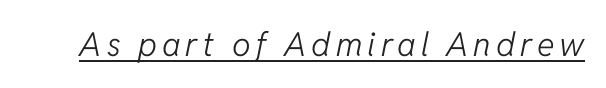
{"italic": "yes", "lean": "right", "slant_degrees": 11, "bold": "no", "weight": "light", "width": "normal", "stroke_contrast": "low", "x_height": "medium", "monospaced": "no", "underline": "yes", "glyph_px": 33}
